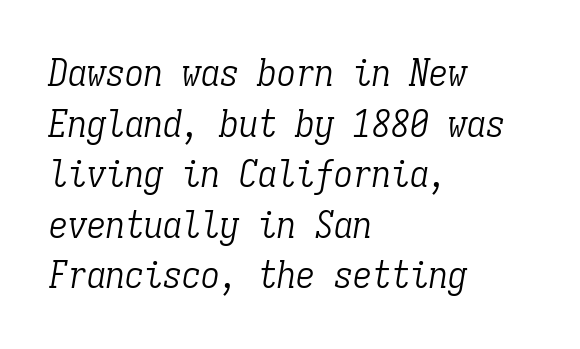
Characters are canted at an angle relative to the baseline's perpendicular. Unbolded letterforms with no extra heft. Evenly set lines give the paragraph a standard silhouette. The gaps between neighbouring characters are ordinary and unremarkable. Which margin do the lines hug? The left one — the right edge is uneven.
